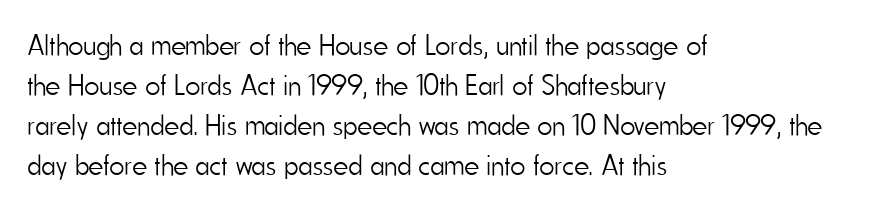
Nobody drew a line under any word here. The rendering anchors every line to the left-hand side. Short note: letters normally spaced. Spacing verdict: proportional, widths tailored to each character. On a weight scale, this lands at 450 or below. Rows of type keep a routine distance in the vertical direction.
